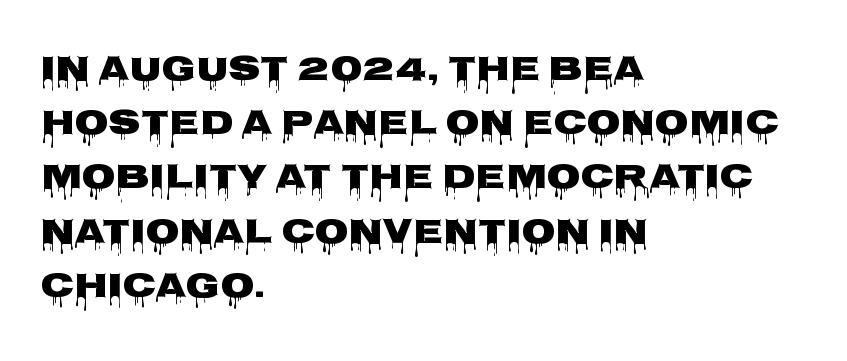
{"serif": "no", "italic": "no", "width": "wide", "stroke_contrast": "low", "x_height": "large", "monospaced": "no", "underline": "no", "align": "left", "line_spacing": "normal", "line_spacing_ratio": 1.55, "letter_spacing": "normal", "letter_spacing_em": 0.0, "glyph_px": 35}
